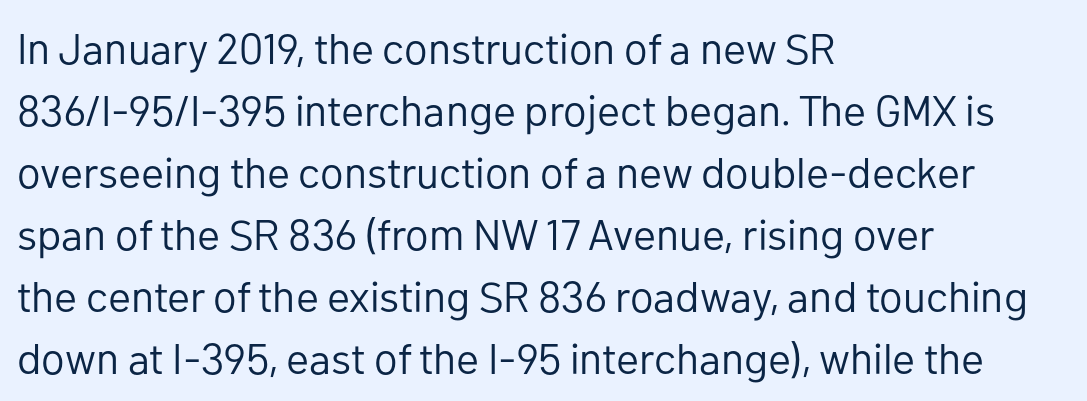
Q: Is the text bold? A: No.
Q: Is the text italic (slanted)? A: No, it is upright.
Q: Is the typeface a serif or a sans-serif typeface? A: Sans-serif.
Q: Is the text underlined? A: No.
Q: How is the paragraph aligned? A: Left-aligned.
Q: Is the spacing between letters normal or unusually wide? A: Normal.
Q: Is the spacing between lines tight, normal or loose? A: Normal.
Q: Width (condensed, normal, or wide)? A: Normal.
Q: Stroke contrast? A: Low.
Q: x-height? A: Medium.
Q: Monospaced? A: No.
